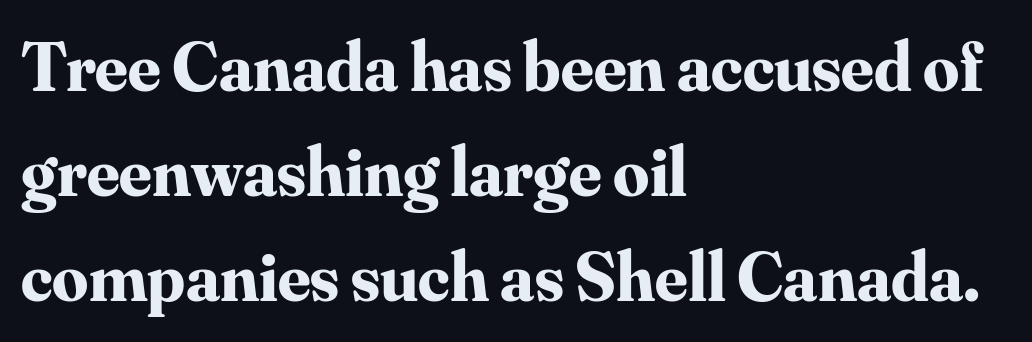
The line-height multiplier appears to be the usual default. These lines are composed in type with serifs. The paragraph shown leans on its left margin. The letters stand upright; this is a roman face. Caption: bold face, heavy strokes.
